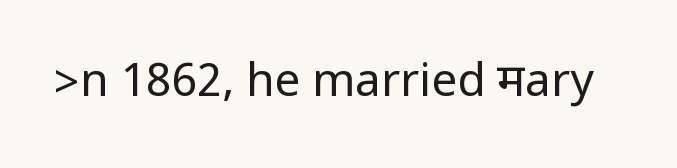
{"serif": "no", "italic": "no", "bold": "no", "weight": "regular", "width": "condensed", "stroke_contrast": "low", "underline": "no", "letter_spacing": "normal", "letter_spacing_em": 0.0, "glyph_px": 46}
